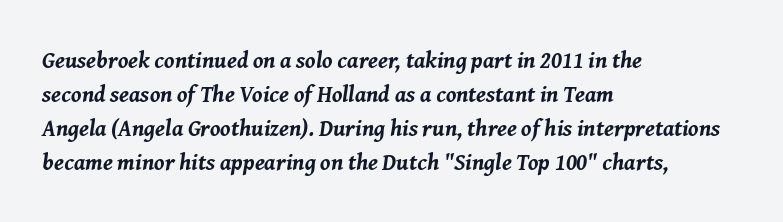
Q: Is the text bold? A: Yes.
Q: Is the text italic (slanted)? A: Yes, it leans right by about 8 degrees.
Q: Is the text underlined? A: No.
Q: How is the paragraph aligned? A: Left-aligned.
Q: Is the spacing between letters normal or unusually wide? A: Normal.
Q: Is the spacing between lines tight, normal or loose? A: Normal.
